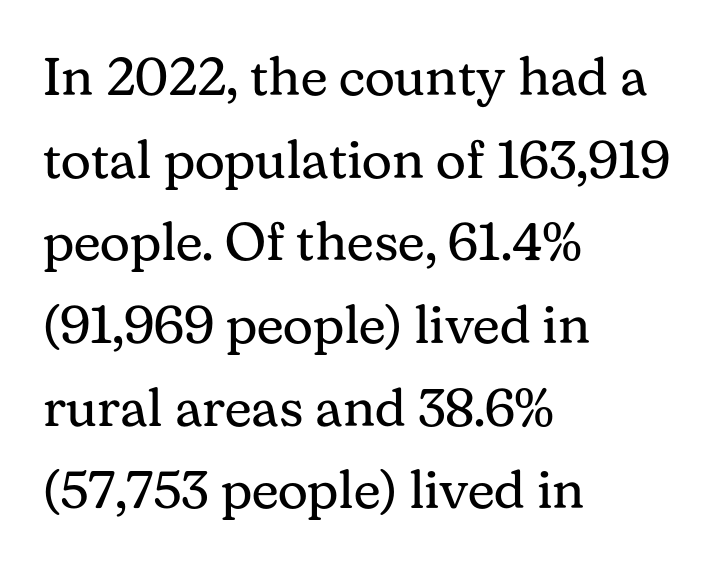
{"serif": "yes", "italic": "no", "bold": "no", "weight": "regular", "width": "normal", "stroke_contrast": "medium", "x_height": "medium", "monospaced": "no", "underline": "no", "align": "left", "line_spacing": "normal", "line_spacing_ratio": 1.56, "letter_spacing": "normal", "letter_spacing_em": 0.0, "glyph_px": 53}
